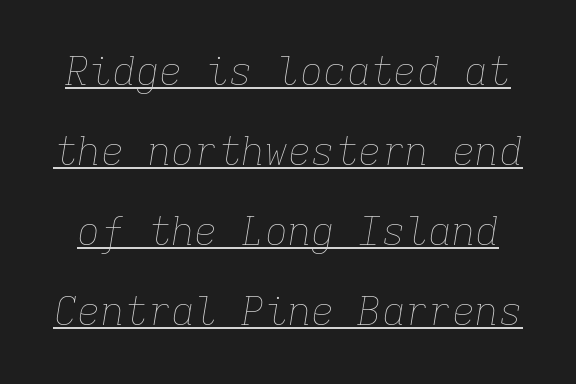
The image shows 39 px thin type, italic (leaning right), monospaced; set loose line spacing (2.05x), normal letter spacing, underlined; low stroke contrast and a medium x-height.
